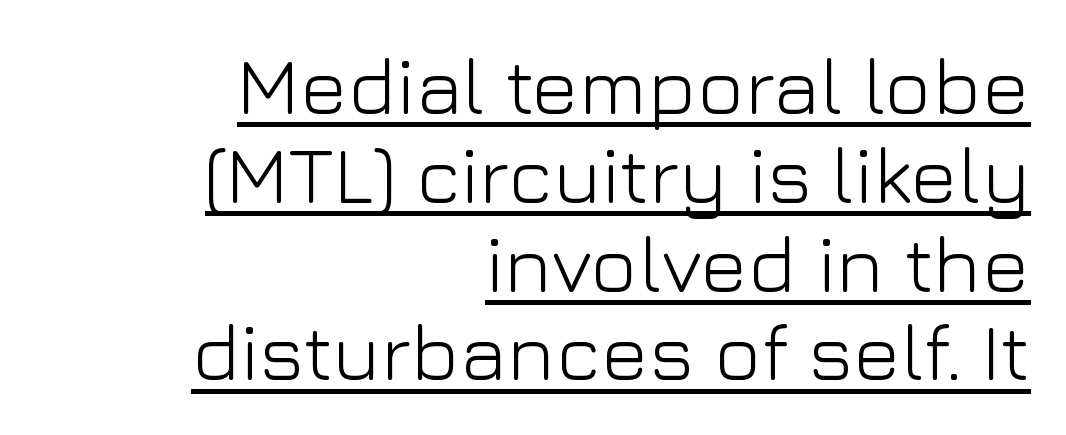
The image shows 80 px light sans-serif type, upright; set right-aligned, tight line spacing (1.11x), normal letter spacing, underlined; low stroke contrast and a medium x-height.
